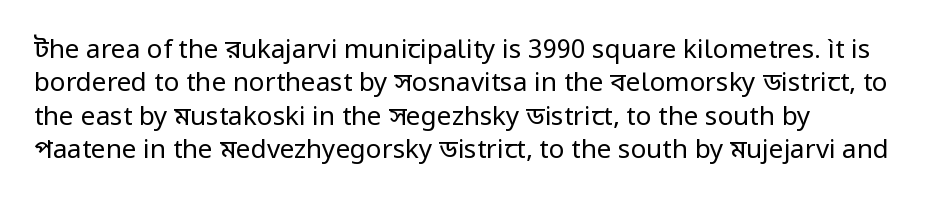
Compared with typical paragraphs, the rows here are spaced about the same. The letters stand straight up with perfectly vertical stems. Short and long lines alike share a common starting point at left. Is the stroke heavy? The answer is a plain regular-or-lighter. In terms of letterspacing, this is plain default setting. Just letters on the line, the space beneath them empty.
